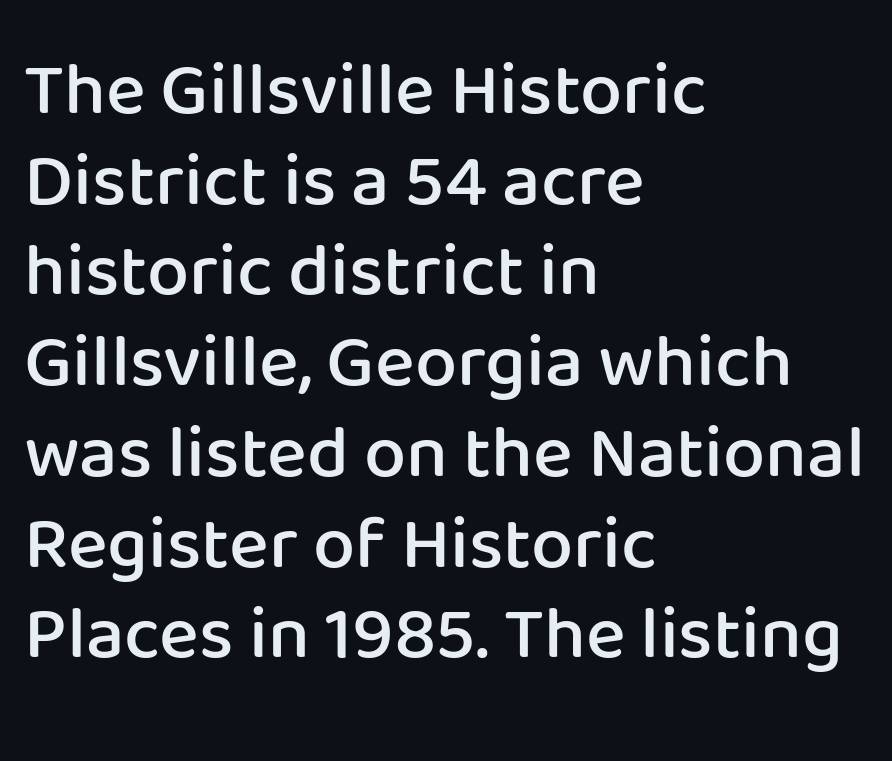
Q: Is the text bold? A: Semi-bold.
Q: Is the text italic (slanted)? A: No, it is upright.
Q: Is the typeface a serif or a sans-serif typeface? A: Sans-serif.
Q: Is the text underlined? A: No.
Q: How is the paragraph aligned? A: Left-aligned.
Q: Is the spacing between letters normal or unusually wide? A: Normal.
Q: Width (condensed, normal, or wide)? A: Normal.
Q: Stroke contrast? A: Low.
Q: x-height? A: Medium.
Q: Monospaced? A: No.
